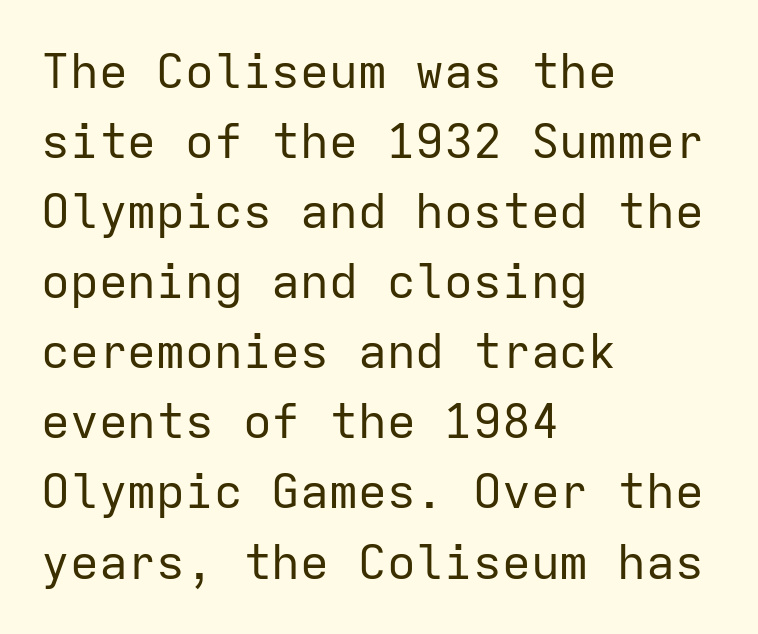
The image shows 48 px regular-weight sans-serif type, upright, monospaced; set left-aligned, normal line spacing (1.46x), normal letter spacing, not underlined; low stroke contrast and a medium x-height.
